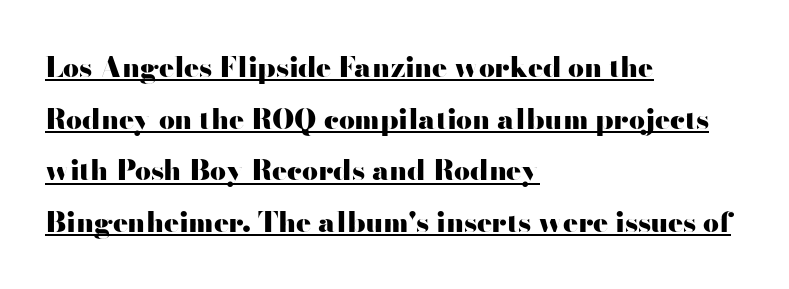
Q: Is the text bold? A: Yes.
Q: Is the text italic (slanted)? A: No, it is upright.
Q: Is the typeface a serif or a sans-serif typeface? A: Sans-serif.
Q: Is the text underlined? A: Yes.
Q: How is the paragraph aligned? A: Left-aligned.
Q: Is the spacing between letters normal or unusually wide? A: Normal.
Q: Width (condensed, normal, or wide)? A: Wide.
Q: Stroke contrast? A: High.
Q: x-height? A: Small.
Q: Monospaced? A: No.
